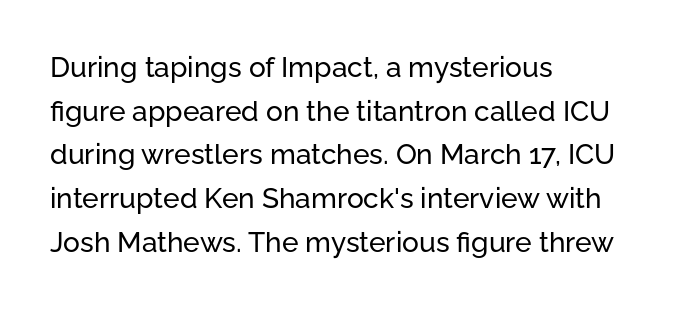
{"serif": "no", "italic": "no", "width": "normal", "stroke_contrast": "low", "x_height": "medium", "monospaced": "no", "underline": "no", "align": "left", "line_spacing": "normal", "line_spacing_ratio": 1.56, "letter_spacing": "normal", "letter_spacing_em": 0.0, "glyph_px": 28}
